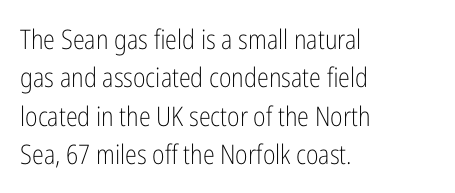
Every row of glyphs begins at an identical x-position on the left. A roman cut, with each character standing at attention. Does the leading feel generous? No, just average. The tracking reads as untouched default to a designer's eye.
